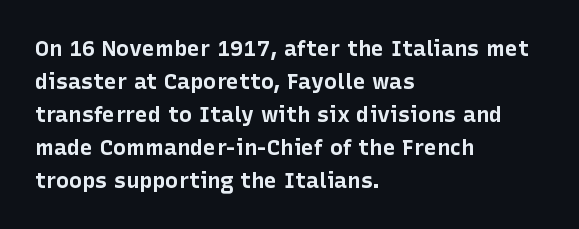
You'd pick this weight for a headline — it's a proper bold. The lettering holds an erect, upright posture throughout. Glance below the letters and you will spot only blank space. Layout note: lines flush left. Characters follow at the spacing the type designer built in. These lines sit exactly where default settings would place them.
